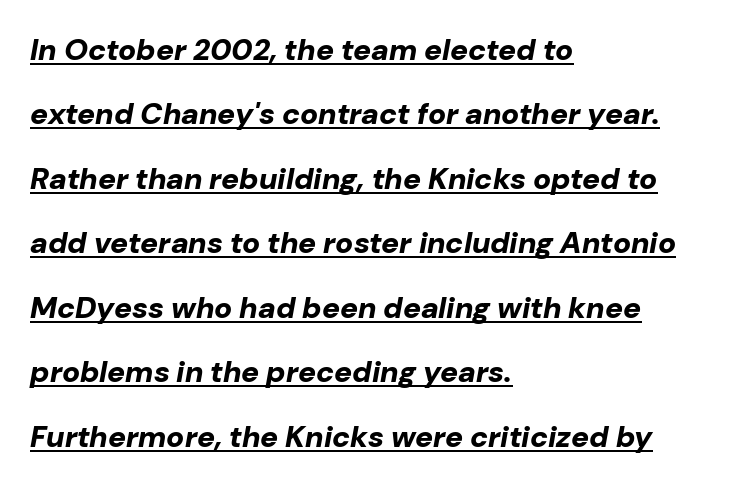
Weight: bold. Look at the tracking — it's just the regular setting, nothing added. The lettering tilts uniformly, giving the passage an italic look. Interline gaps are noticeably wide in this sample.
